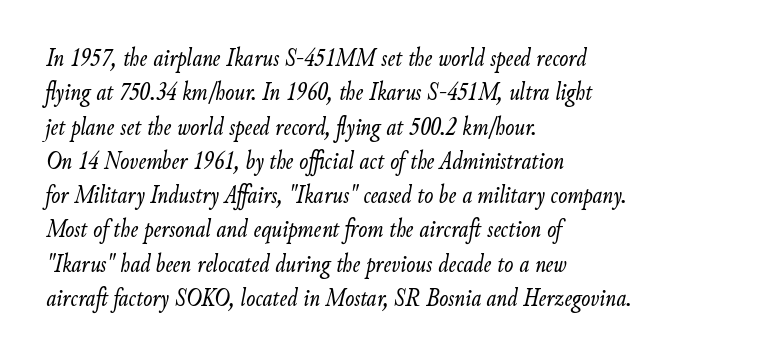
{"italic": "yes", "lean": "right", "slant_degrees": 9, "bold": "no", "underline": "no", "align": "left", "line_spacing": "normal", "line_spacing_ratio": 1.27, "letter_spacing": "normal", "letter_spacing_em": 0.0, "glyph_px": 27}
